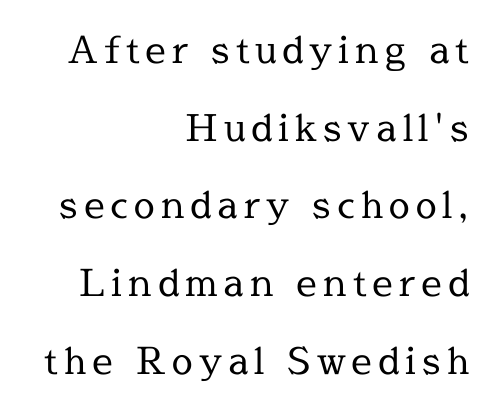
Q: Is the text bold? A: No.
Q: Is the text italic (slanted)? A: No, it is upright.
Q: Is the typeface a serif or a sans-serif typeface? A: Serif.
Q: Is the text underlined? A: No.
Q: How is the paragraph aligned? A: Right-aligned.
Q: Is the spacing between lines tight, normal or loose? A: Loose.
Q: Width (condensed, normal, or wide)? A: Normal.
Q: x-height? A: Medium.
Q: Monospaced? A: No.
